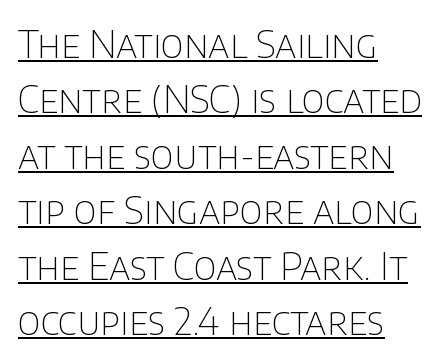
The image shows 38 px thin sans-serif type, upright; set left-aligned, normal line spacing (1.46x), normal letter spacing, underlined; low stroke contrast and a large x-height.
